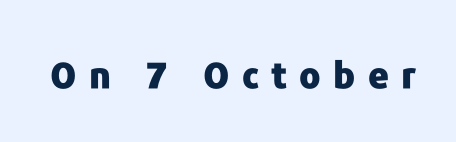
Q: Is the text bold? A: Yes.
Q: Is the text italic (slanted)? A: No, it is upright.
Q: Is the typeface a serif or a sans-serif typeface? A: Sans-serif.
Q: Is the text underlined? A: No.
Q: Is the spacing between letters normal or unusually wide? A: Unusually wide.
Q: Width (condensed, normal, or wide)? A: Normal.
Q: Stroke contrast? A: Low.
Q: x-height? A: Medium.
Q: Monospaced? A: No.
